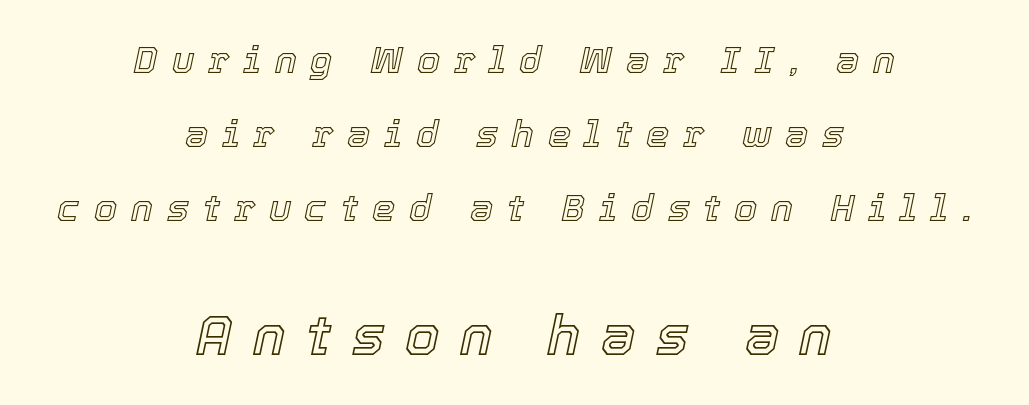
{"italic": "yes", "lean": "right", "slant_degrees": 12, "width": "normal", "x_height": "medium", "monospaced": "no", "underline": "no", "align": "center", "line_spacing": "loose", "line_spacing_ratio": 2.0, "letter_spacing": "wide", "letter_spacing_em": 0.37, "larger_block": "second", "size_ratio": 1.49, "glyph_px": 55}
